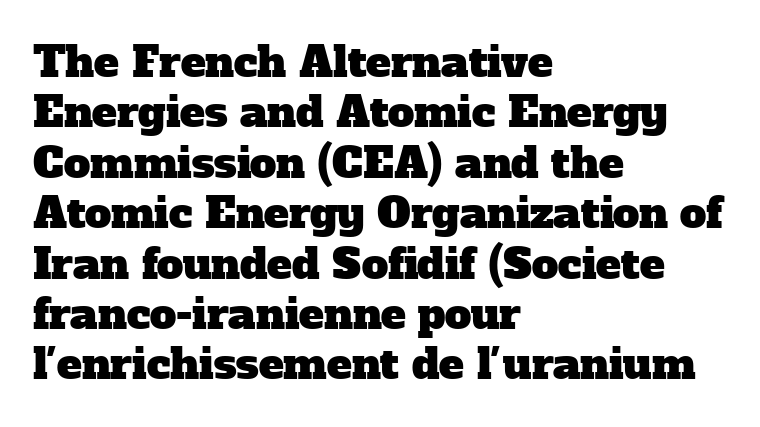
Q: Is the typeface a serif or a sans-serif typeface? A: Serif.
Q: Is the text underlined? A: No.
Q: How is the paragraph aligned? A: Left-aligned.
Q: Is the spacing between letters normal or unusually wide? A: Normal.
Q: Width (condensed, normal, or wide)? A: Normal.
Q: Stroke contrast? A: Low.
Q: x-height? A: Medium.
Q: Monospaced? A: No.
